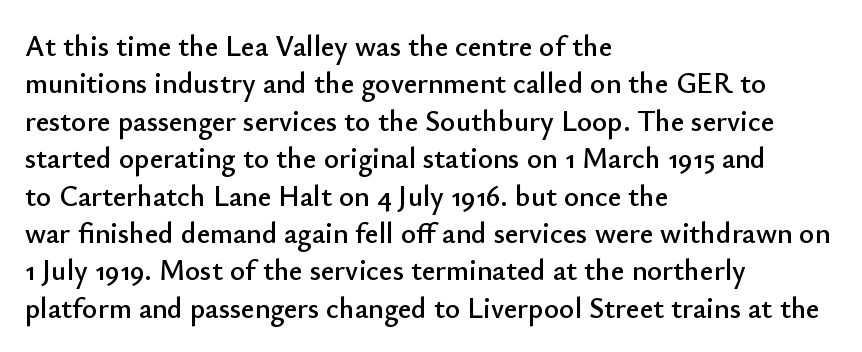
The image shows 29 px sans-serif type, upright; set left-aligned, normal line spacing (1.29x), normal letter spacing, not underlined; low stroke contrast and a small x-height.
